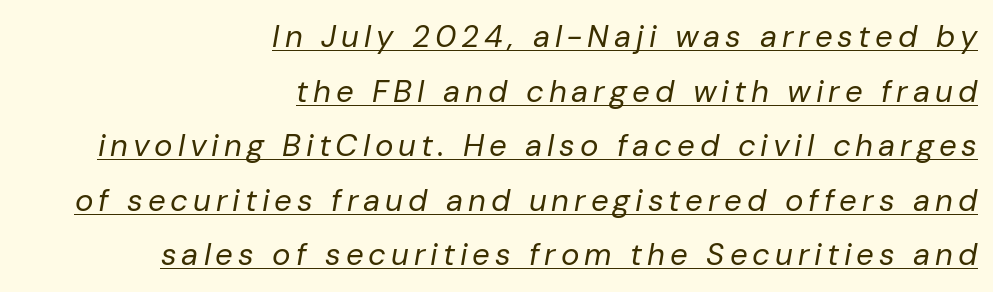
Weight: in the light-to-regular range. Is there an underline? Yes — a line sits under the letters. The specimen reads as italic at a glance. Right-aligned paragraph, ragged on the left. This sample has the flowing, uneven cadence of proportional lettering.
